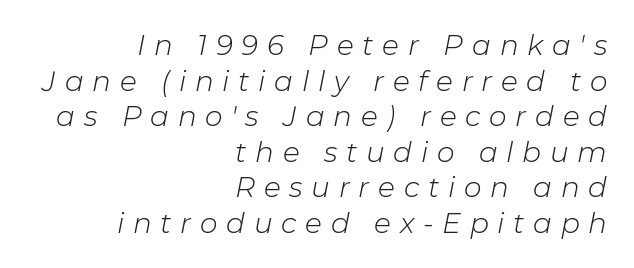
The image shows 28 px light type, italic (leaning right); set right-aligned, normal line spacing (1.27x), unusually wide letter spacing (+0.31 em), not underlined; low stroke contrast and a medium x-height.
